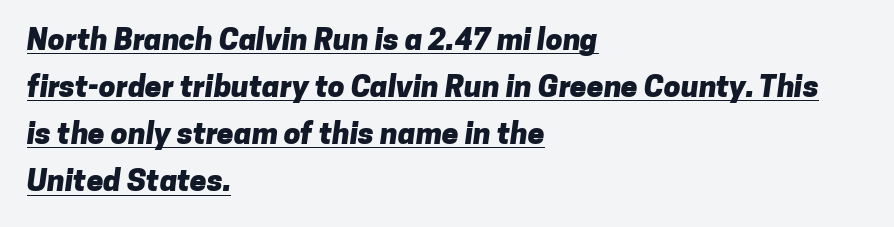
These lines keep a tight, regular rhythm from letter to letter. Layout note: lines flush left. A baseline rule has been typeset under these characters. A typesetter would call this leading conventional body-copy spacing. Letterform terminals end flat and unadorned throughout the passage. This sample has the flowing, uneven cadence of proportional lettering.
